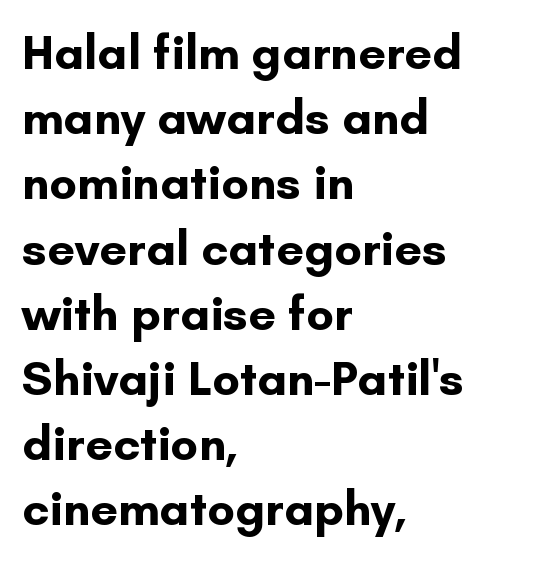
The image shows 49 px bold sans-serif type, upright; set left-aligned, normal line spacing (1.33x), normal letter spacing, not underlined; low stroke contrast and a small x-height.
